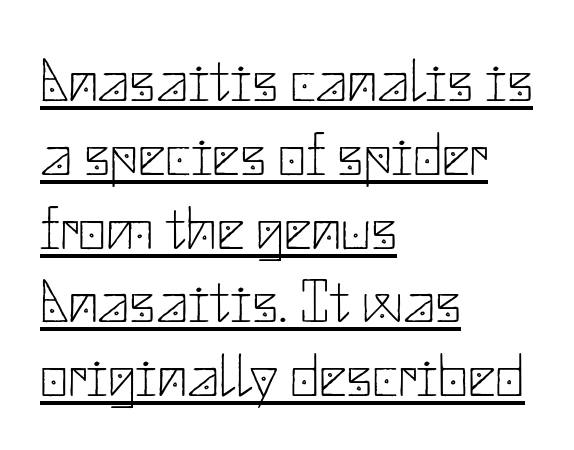
{"serif": "no", "italic": "no", "bold": "no", "weight": "thin", "width": "normal", "stroke_contrast": "low", "x_height": "small", "underline": "yes", "align": "left", "line_spacing_ratio": 1.21, "letter_spacing": "normal", "letter_spacing_em": 0.0, "glyph_px": 61}
